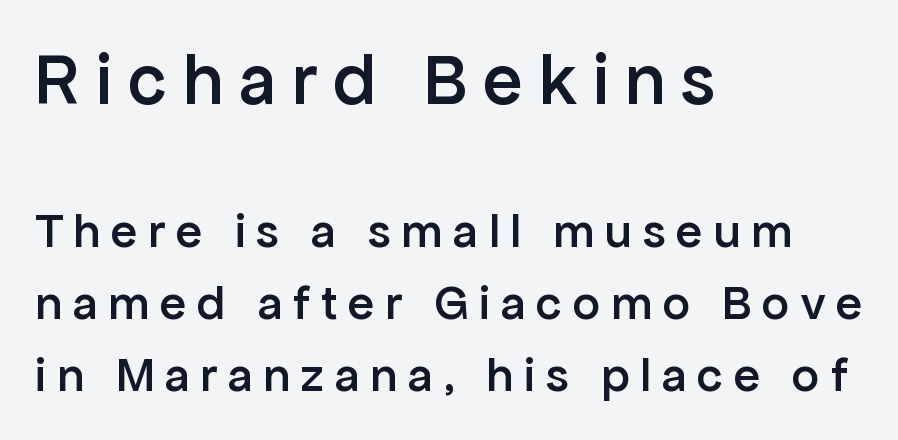
Plain, unruled lines of type. Regarding serifs, this sample does without them. The face used here appears at its bigger size in the upper chunk. Is this a fixed-width face? No — the glyphs have proportional, varying widths. What stands out about the letter spacing? Its width — letters are far apart.
